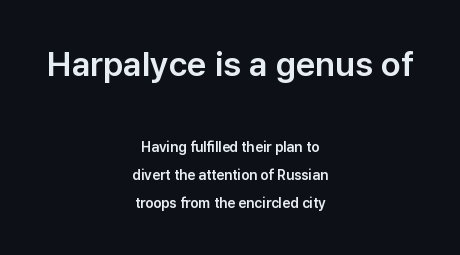
The image shows 34 px sans-serif type, upright; set centered, loose line spacing (1.99x), normal letter spacing, not underlined; the first (top) block is 2.43x larger; low stroke contrast and a medium x-height.
